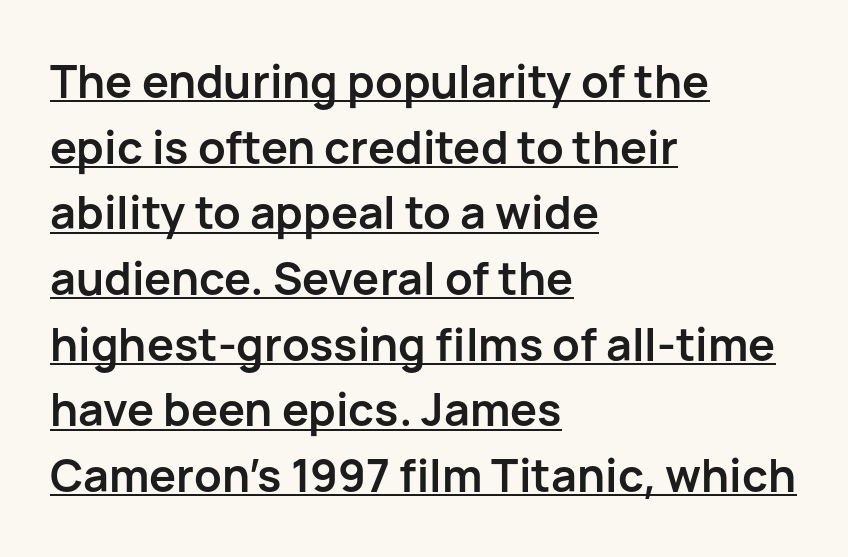
The image shows 45 px semibold sans-serif type, upright; set left-aligned, normal line spacing (1.46x), normal letter spacing, underlined; low stroke contrast and a medium x-height.
